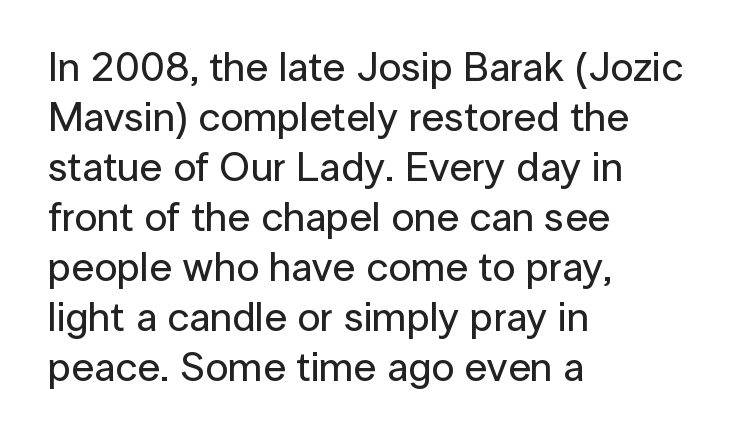
{"serif": "no", "italic": "no", "width": "normal", "stroke_contrast": "low", "x_height": "medium", "monospaced": "no", "underline": "no", "align": "left", "line_spacing_ratio": 1.22, "letter_spacing": "normal", "letter_spacing_em": 0.0, "glyph_px": 41}
